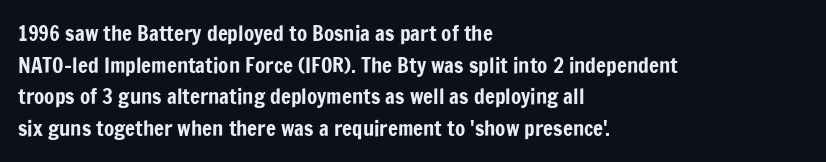
The image shows 21 px text type, upright; set left-aligned, normal line spacing (1.51x), normal letter spacing, not underlined.
